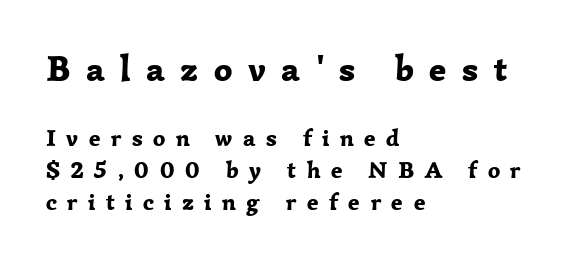
{"serif": "yes", "italic": "no", "bold": "yes", "weight": "bold", "width": "normal", "stroke_contrast": "low", "x_height": "medium", "monospaced": "no", "underline": "no", "align": "left", "line_spacing": "normal", "line_spacing_ratio": 1.32, "letter_spacing": "wide", "letter_spacing_em": 0.43, "larger_block": "first", "size_ratio": 1.5, "glyph_px": 36}
